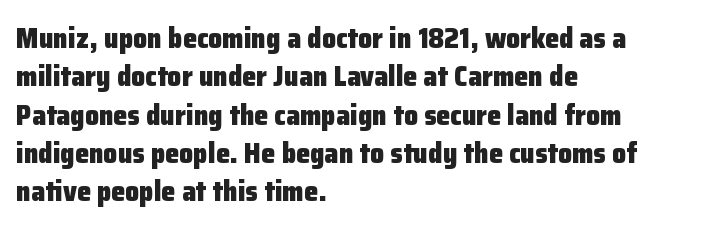
The image shows 28 px heavy sans-serif type, upright; set left-aligned, normal line spacing (1.37x), normal letter spacing, not underlined; low stroke contrast and a medium x-height.
